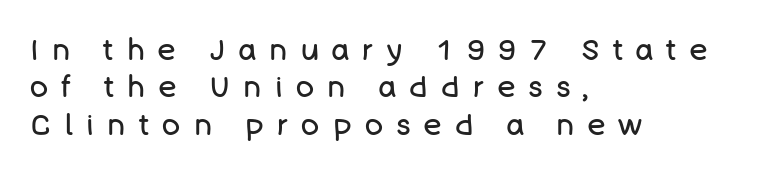
Each letter's strokes conclude bluntly, with no projecting serifs. The zone under the glyphs is completely vacant. No italicization has been applied; the sample stays upright. A light-to-regular cut is what we see here. You could not count columns in this text — the font is proportionally spaced.
